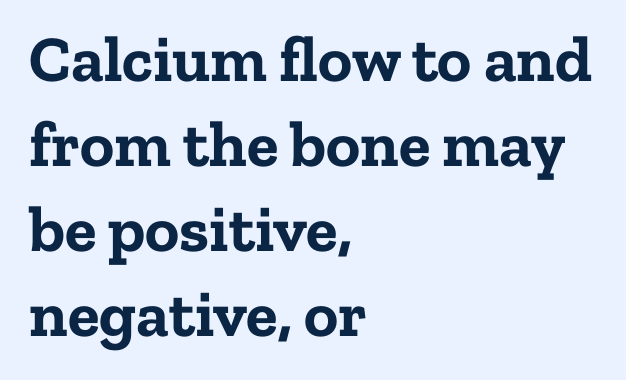
The image shows 65 px bold serif type, upright; set left-aligned, normal line spacing (1.31x), normal letter spacing, not underlined; low stroke contrast and a medium x-height.
